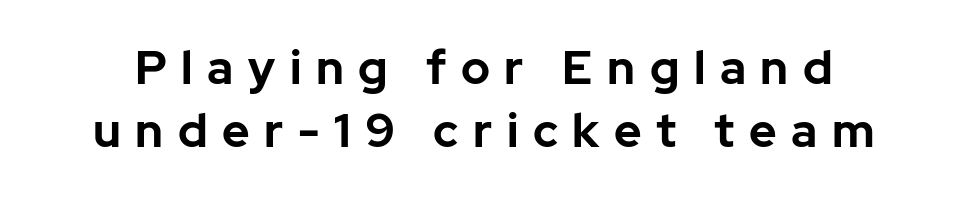
Q: Is the text bold? A: Yes.
Q: Is the text italic (slanted)? A: No, it is upright.
Q: Is the typeface a serif or a sans-serif typeface? A: Sans-serif.
Q: Is the text underlined? A: No.
Q: Is the spacing between letters normal or unusually wide? A: Unusually wide.
Q: Is the spacing between lines tight, normal or loose? A: Normal.
Q: Width (condensed, normal, or wide)? A: Normal.
Q: Stroke contrast? A: Low.
Q: x-height? A: Medium.
Q: Monospaced? A: No.
